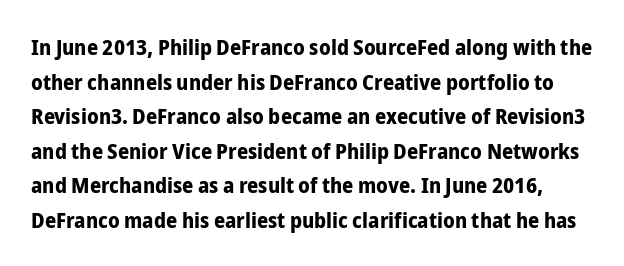
{"italic": "no", "bold": "yes", "underline": "no", "line_spacing": "normal", "line_spacing_ratio": 1.57, "letter_spacing": "normal", "letter_spacing_em": 0.0, "glyph_px": 22}
